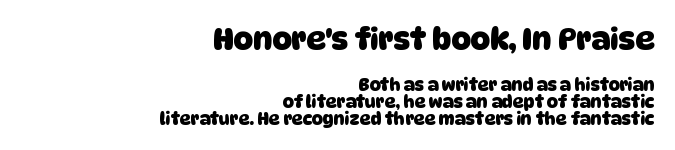
Type without underlining. This rendering leaves character spacing at its baseline value. Is this a fixed-width face? No — the glyphs have proportional, varying widths. The font is running at its bold setting.
